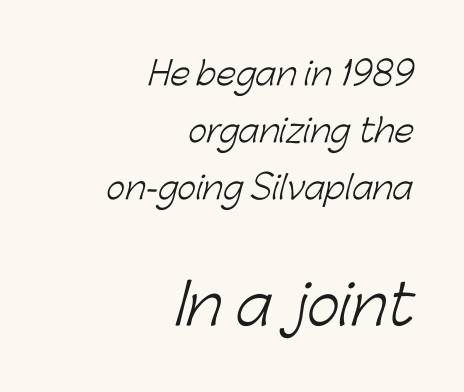
Clear beneath every line of the passage. Is the letter spacing exaggerated? No — it looks like the ordinary default. The lower block of text is set noticeably larger than the block above it. The letters advance in unequal steps, a hallmark of proportional type. Weight: in the light-to-regular range.
